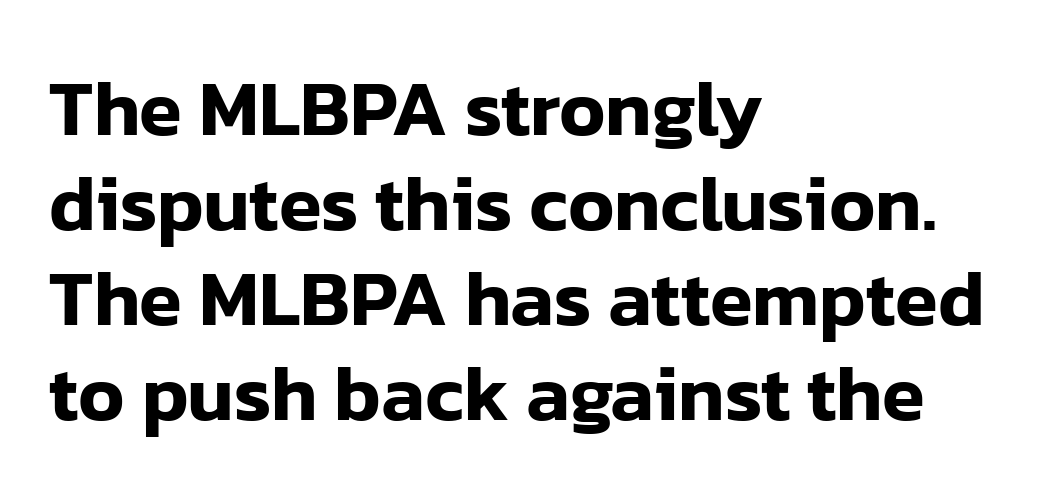
{"serif": "no", "italic": "no", "width": "normal", "stroke_contrast": "low", "x_height": "medium", "monospaced": "no", "underline": "no", "align": "left", "line_spacing_ratio": 1.22, "letter_spacing": "normal", "letter_spacing_em": 0.0, "glyph_px": 78}
